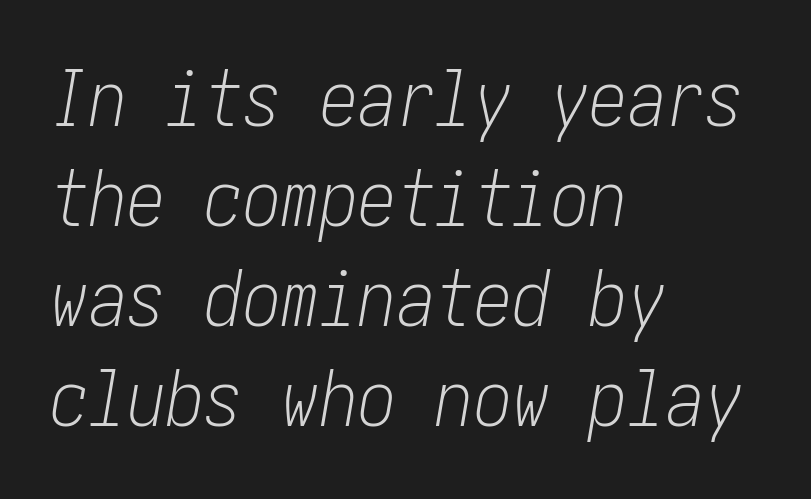
The image shows 77 px light, condensed type, italic (leaning right); set left-aligned, normal line spacing (1.3x), normal letter spacing, not underlined; low stroke contrast and a medium x-height.
